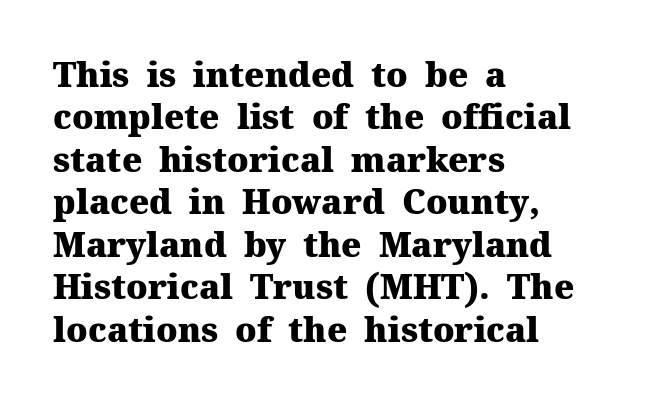
Q: Is the text bold? A: Yes.
Q: Is the text italic (slanted)? A: No, it is upright.
Q: Is the typeface a serif or a sans-serif typeface? A: Serif.
Q: Is the text underlined? A: No.
Q: How is the paragraph aligned? A: Left-aligned.
Q: Is the spacing between letters normal or unusually wide? A: Normal.
Q: Is the spacing between lines tight, normal or loose? A: Normal.
Q: Width (condensed, normal, or wide)? A: Normal.
Q: Stroke contrast? A: Medium.
Q: x-height? A: Medium.
Q: Monospaced? A: No.
